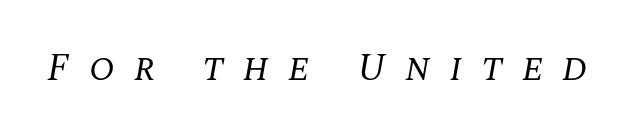
Q: Is the text bold? A: No.
Q: Is the text italic (slanted)? A: Yes, it leans right by about 10 degrees.
Q: Is the typeface a serif or a sans-serif typeface? A: Serif.
Q: Is the text underlined? A: No.
Q: Is the spacing between letters normal or unusually wide? A: Unusually wide.
Q: Width (condensed, normal, or wide)? A: Normal.
Q: Stroke contrast? A: Medium.
Q: x-height? A: Large.
Q: Monospaced? A: No.
